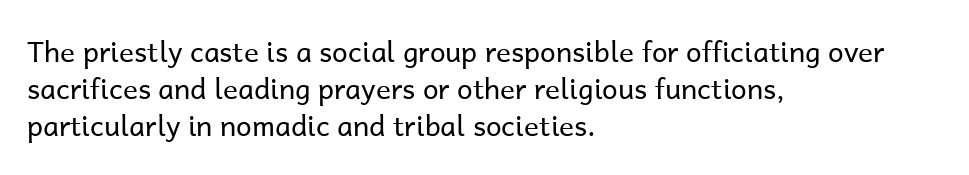
{"serif": "no", "italic": "no", "bold": "no", "weight": "regular", "width": "normal", "stroke_contrast": "low", "x_height": "medium", "monospaced": "no", "underline": "no", "align": "left", "line_spacing": "normal", "line_spacing_ratio": 1.33, "letter_spacing": "normal", "letter_spacing_em": 0.0, "glyph_px": 28}
